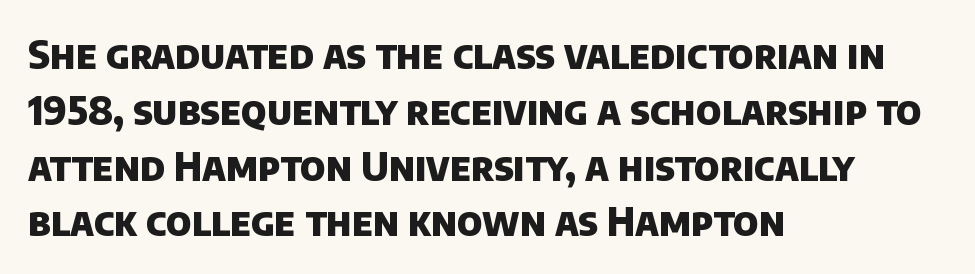
The image shows 39 px heavy sans-serif type; set left-aligned, normal line spacing (1.43x), normal letter spacing, not underlined; low stroke contrast and a large x-height.
